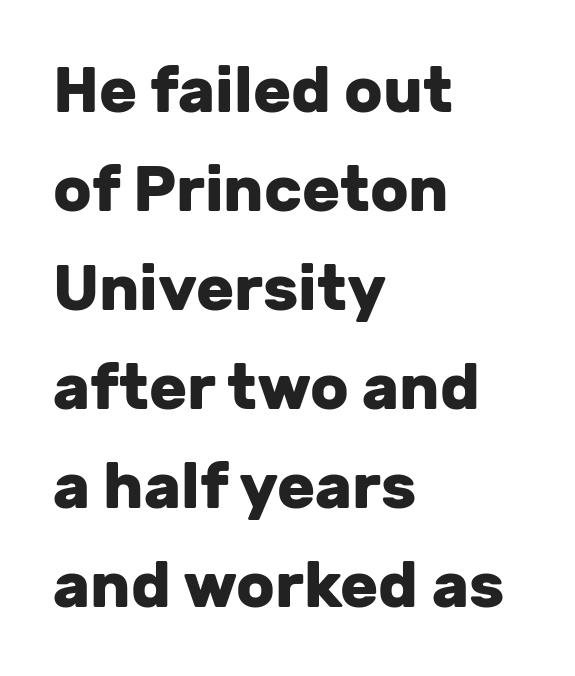
No extra tracking has been applied to these lines. The area under the type is left untouched. Each letter keeps its own natural width here, so spacing adapts to shape. Regarding serifs, this sample does without them. Posture: straight, roman, zero tilt.
